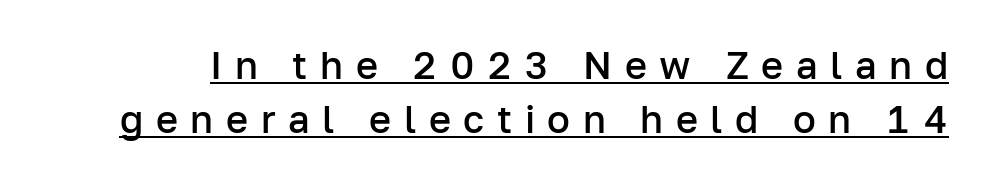
Note the varied advance widths — an 'i' is clearly narrower than an 'm'. Every character sits straight up, as roman type does. This sample keeps an unexceptional amount of space between lines. The typeface chosen for these lines omits serifs.
